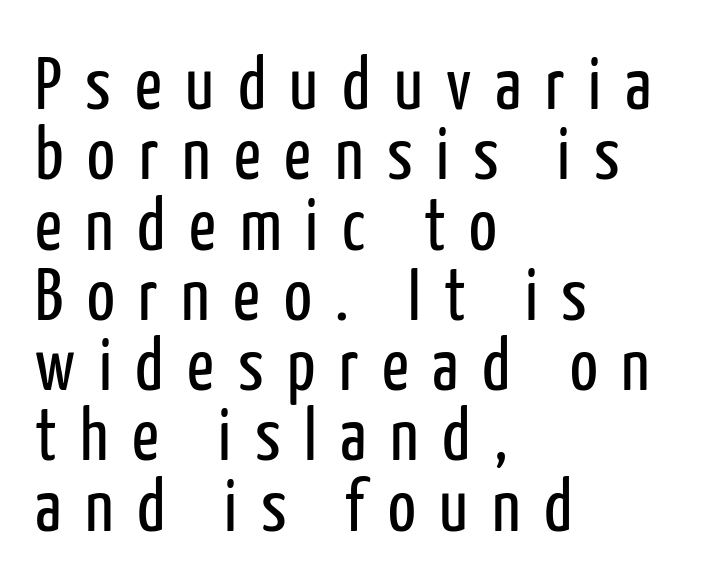
Q: Is the text bold? A: No.
Q: Is the text italic (slanted)? A: No, it is upright.
Q: Is the typeface a serif or a sans-serif typeface? A: Sans-serif.
Q: Is the text underlined? A: No.
Q: How is the paragraph aligned? A: Left-aligned.
Q: Is the spacing between letters normal or unusually wide? A: Unusually wide.
Q: Is the spacing between lines tight, normal or loose? A: Tight.
Q: Width (condensed, normal, or wide)? A: Condensed.
Q: Stroke contrast? A: Low.
Q: x-height? A: Medium.
Q: Monospaced? A: No.
